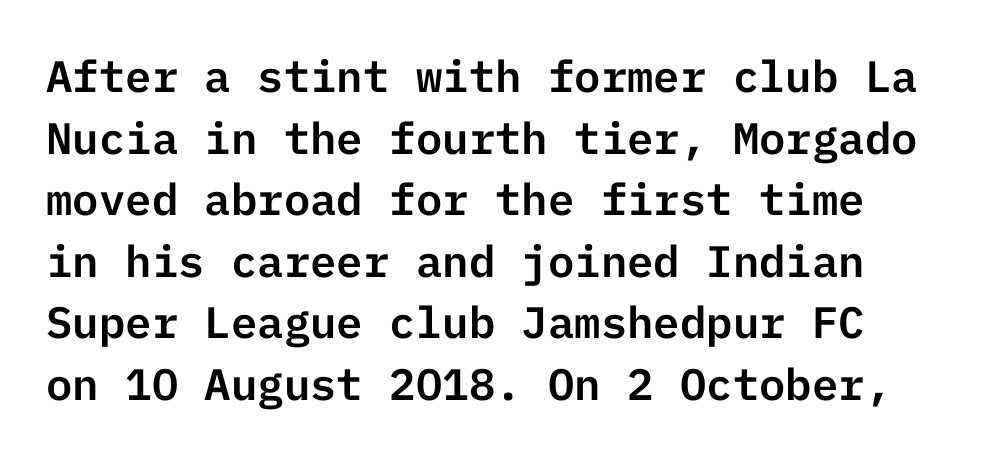
Q: Is the text italic (slanted)? A: No, it is upright.
Q: Is the typeface a serif or a sans-serif typeface? A: Sans-serif.
Q: Is the text underlined? A: No.
Q: Is the spacing between letters normal or unusually wide? A: Normal.
Q: Is the spacing between lines tight, normal or loose? A: Normal.
Q: Width (condensed, normal, or wide)? A: Normal.
Q: Stroke contrast? A: Low.
Q: x-height? A: Medium.
